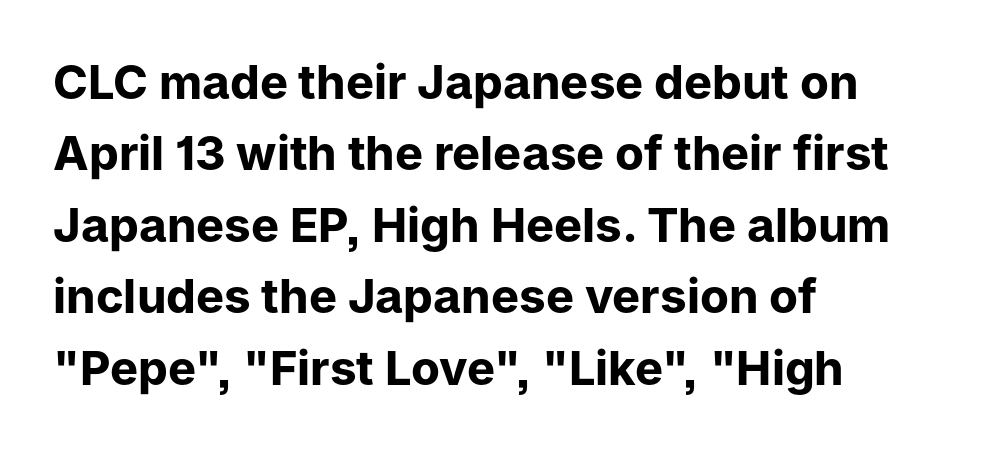
Proportional: the letters do not fall into vertical columns. I'd call this a sans setting — the letters go barefoot. Quick note: underline off. Notice how thick the strokes are: this is what a full bold looks like. Summary of vertical rhythm: regular, with standard interline spacing.
